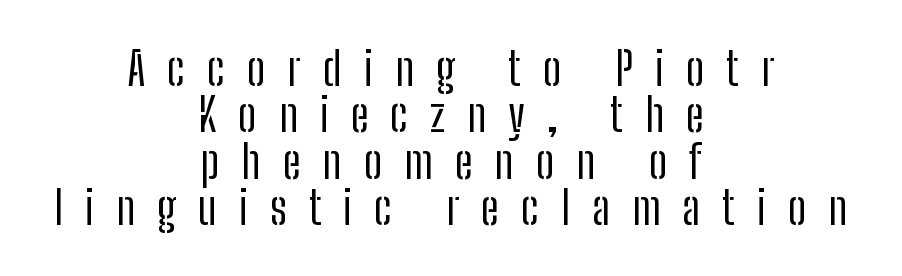
Q: Is the text bold? A: No.
Q: Is the text italic (slanted)? A: No, it is upright.
Q: Is the typeface a serif or a sans-serif typeface? A: Sans-serif.
Q: Is the text underlined? A: No.
Q: How is the paragraph aligned? A: Centered.
Q: Is the spacing between letters normal or unusually wide? A: Unusually wide.
Q: Is the spacing between lines tight, normal or loose? A: Tight.
Q: Width (condensed, normal, or wide)? A: Condensed.
Q: Stroke contrast? A: Low.
Q: x-height? A: Medium.
Q: Monospaced? A: No.
